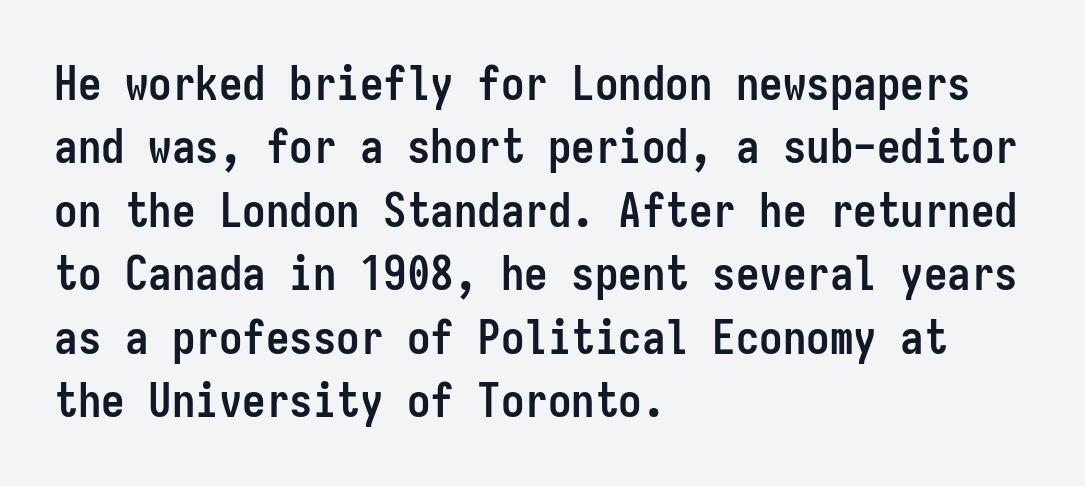
Q: Is the text bold? A: Yes.
Q: Is the text italic (slanted)? A: No, it is upright.
Q: Is the typeface a serif or a sans-serif typeface? A: Sans-serif.
Q: Is the text underlined? A: No.
Q: How is the paragraph aligned? A: Left-aligned.
Q: Is the spacing between letters normal or unusually wide? A: Normal.
Q: Is the spacing between lines tight, normal or loose? A: Normal.
Q: Width (condensed, normal, or wide)? A: Condensed.
Q: Stroke contrast? A: Low.
Q: x-height? A: Medium.
Q: Monospaced? A: Yes.
